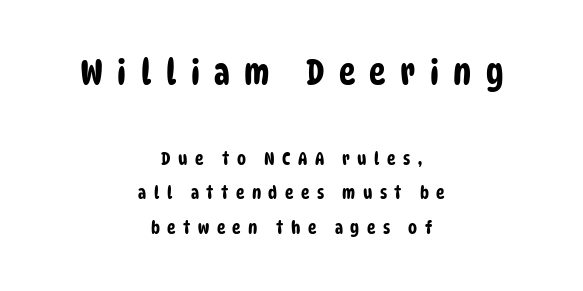
{"serif": "no", "width": "condensed", "stroke_contrast": "low", "x_height": "large", "monospaced": "no", "underline": "no", "align": "center", "line_spacing": "loose", "line_spacing_ratio": 1.93, "letter_spacing": "wide", "letter_spacing_em": 0.41, "larger_block": "first", "size_ratio": 1.94, "glyph_px": 35}
